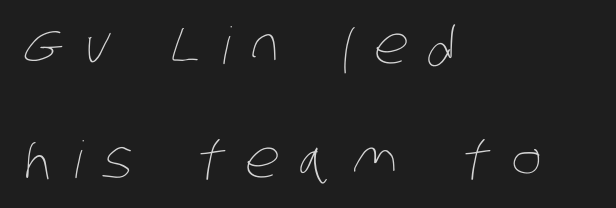
The passage shown is typed in a proportional face where columns would drift. Horizontal alignment here is leftward, the default for most running prose. Widely set lines give the paragraph a tall, airy silhouette. The letterforms stand isolated, each surrounded by extra space. Type without underlining. Vertical stems look standard width or narrower in stroke.
